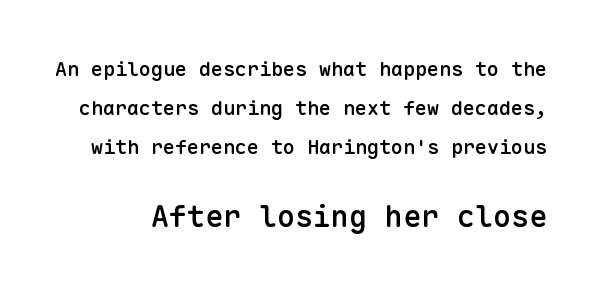
Set as a demibold, roughly 600 on the weight scale. Is this a fixed-width face? Yes — each glyph sits in an identical cell. You get the small type first, then a jump to larger type. The type is set solid horizontally, with unmodified tracking. The lettering holds an erect, upright posture throughout.
